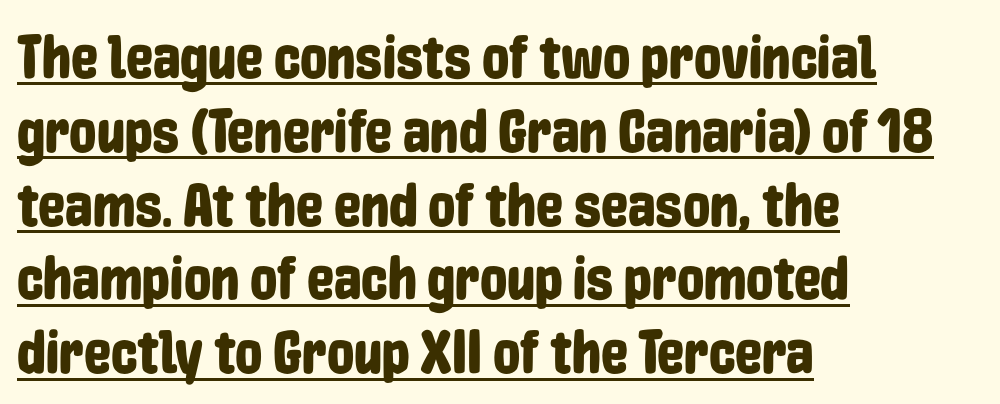
{"serif": "no", "italic": "no", "width": "condensed", "stroke_contrast": "low", "x_height": "medium", "monospaced": "no", "underline": "yes", "align": "left", "line_spacing_ratio": 1.21, "letter_spacing": "normal", "letter_spacing_em": 0.0, "glyph_px": 61}
